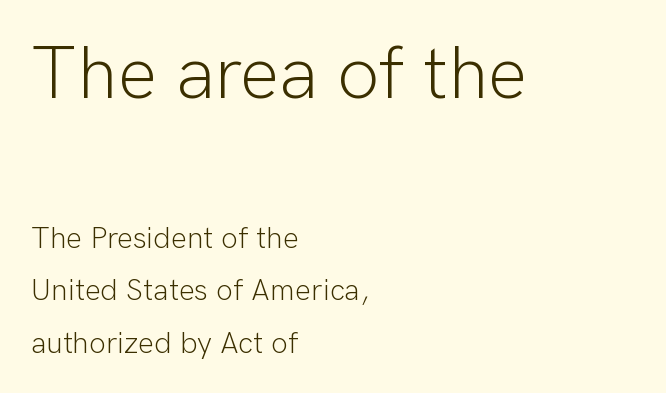
The image shows 74 px light sans-serif type, upright; set left-aligned, line spacing 1.75x, normal letter spacing, not underlined; the first (top) block is 2.47x larger; low stroke contrast and a medium x-height.
